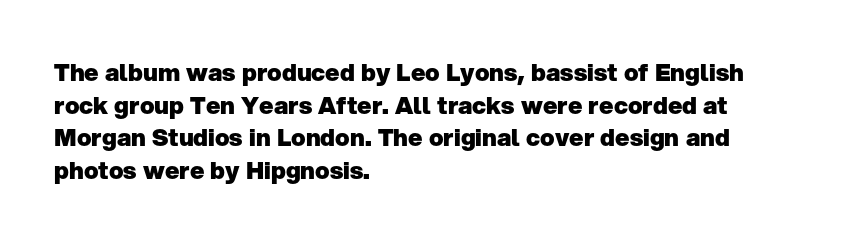
{"italic": "no", "bold": "yes", "underline": "no", "align": "left", "line_spacing": "normal", "line_spacing_ratio": 1.36, "letter_spacing": "normal", "letter_spacing_em": 0.0, "glyph_px": 24}
